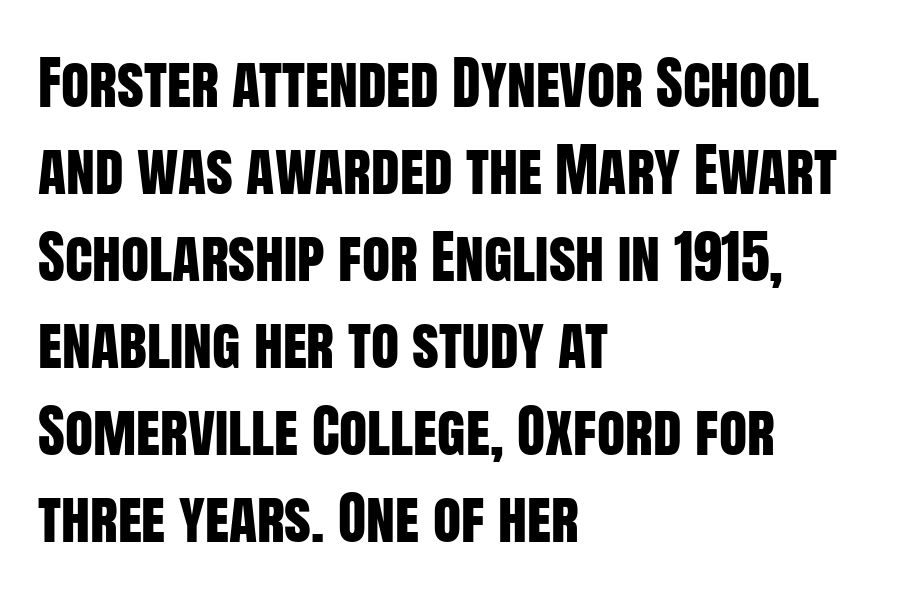
Q: Is the text italic (slanted)? A: No, it is upright.
Q: Is the typeface a serif or a sans-serif typeface? A: Sans-serif.
Q: Is the text underlined? A: No.
Q: How is the paragraph aligned? A: Left-aligned.
Q: Is the spacing between letters normal or unusually wide? A: Normal.
Q: Is the spacing between lines tight, normal or loose? A: Normal.
Q: Width (condensed, normal, or wide)? A: Condensed.
Q: Stroke contrast? A: Low.
Q: x-height? A: Large.
Q: Monospaced? A: No.
